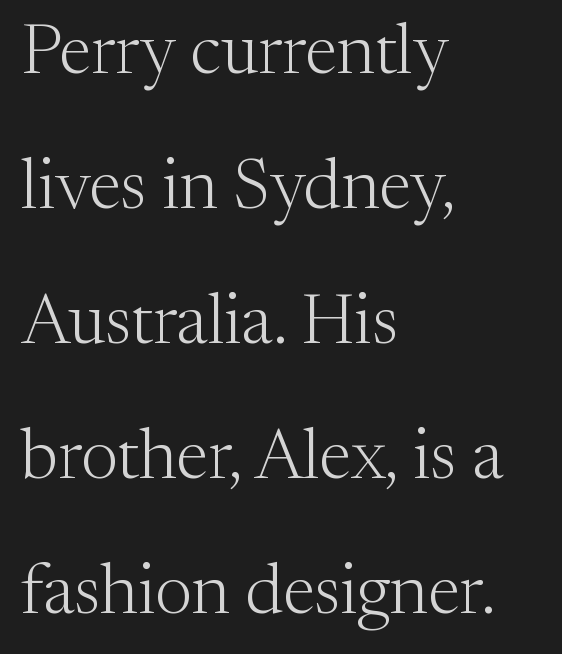
{"serif": "yes", "italic": "no", "bold": "no", "weight": "light", "width": "normal", "stroke_contrast": "medium", "x_height": "medium", "monospaced": "no", "underline": "no", "align": "left", "line_spacing": "loose", "line_spacing_ratio": 1.93, "letter_spacing": "normal", "letter_spacing_em": 0.0, "glyph_px": 70}
